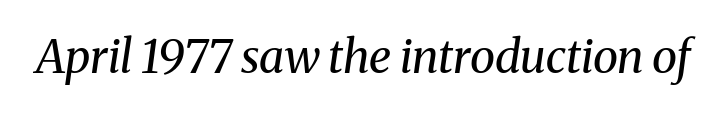
Q: Is the text bold? A: No.
Q: Is the text italic (slanted)? A: Yes, it leans right by about 8 degrees.
Q: Is the typeface a serif or a sans-serif typeface? A: Serif.
Q: Is the text underlined? A: No.
Q: Is the spacing between letters normal or unusually wide? A: Normal.
Q: Width (condensed, normal, or wide)? A: Normal.
Q: Stroke contrast? A: Medium.
Q: x-height? A: Medium.
Q: Monospaced? A: No.
